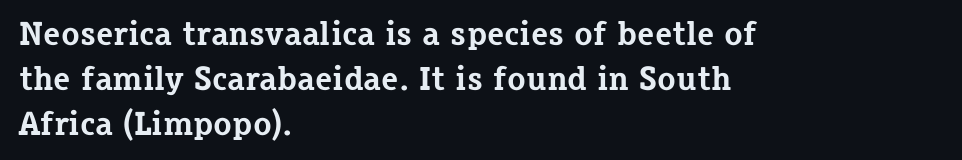
Italic: no, the glyphs are upright roman. The passage shown has conventional tracking throughout. Caption: bold face, heavy strokes. Letterform terminals end in serifs throughout the passage. The letters advance in unequal steps, a hallmark of proportional type. If you drew a ruler down the left edge, every line would touch it.
